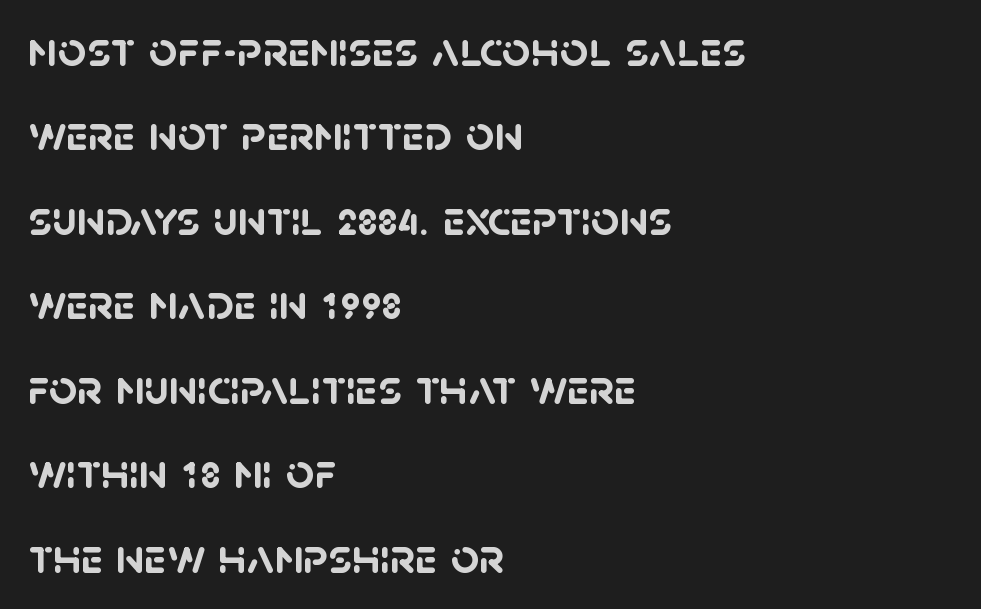
The image shows 50 px semibold sans-serif type; set left-aligned, normal line spacing (1.69x), normal letter spacing, not underlined; low stroke contrast and a large x-height.
